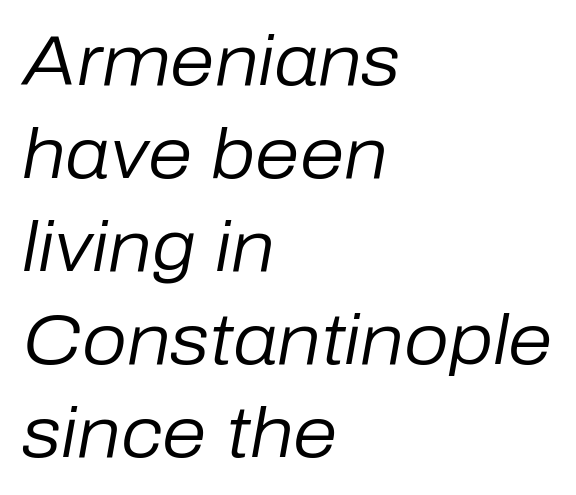
{"italic": "yes", "lean": "right", "slant_degrees": 10, "bold": "no", "weight": "regular", "width": "normal", "stroke_contrast": "low", "x_height": "medium", "monospaced": "no", "underline": "no", "align": "left", "line_spacing": "normal", "line_spacing_ratio": 1.31, "letter_spacing": "normal", "letter_spacing_em": 0.0, "glyph_px": 71}
